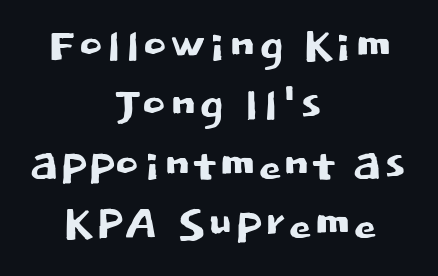
{"serif": "no", "italic": "no", "width": "normal", "stroke_contrast": "low", "x_height": "large", "monospaced": "no", "underline": "no", "align": "center", "line_spacing": "tight", "line_spacing_ratio": 0.99, "letter_spacing": "normal", "letter_spacing_em": 0.0, "glyph_px": 60}
